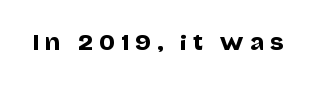
{"italic": "no", "underline": "no", "letter_spacing": "wide", "letter_spacing_em": 0.32, "glyph_px": 20}
